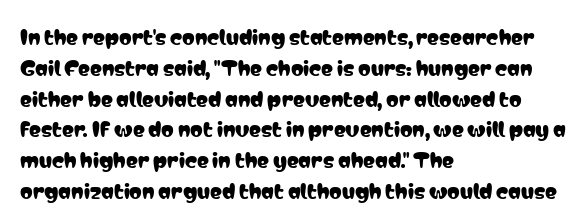
Letter spacing: default. This rendering uses left alignment, leaving the right contour irregular. The axis of the letterforms is exactly vertical. Evenly set lines give the paragraph a standard silhouette.
